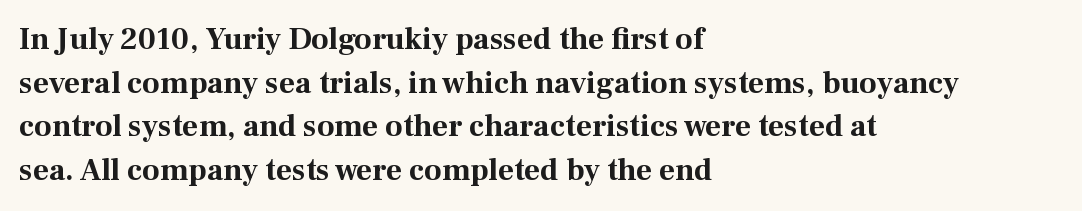
Q: Is the text bold? A: Yes.
Q: Is the text italic (slanted)? A: No, it is upright.
Q: Is the typeface a serif or a sans-serif typeface? A: Serif.
Q: Is the text underlined? A: No.
Q: How is the paragraph aligned? A: Left-aligned.
Q: Is the spacing between letters normal or unusually wide? A: Normal.
Q: Is the spacing between lines tight, normal or loose? A: Normal.
Q: Width (condensed, normal, or wide)? A: Normal.
Q: Stroke contrast? A: Medium.
Q: x-height? A: Medium.
Q: Monospaced? A: No.
